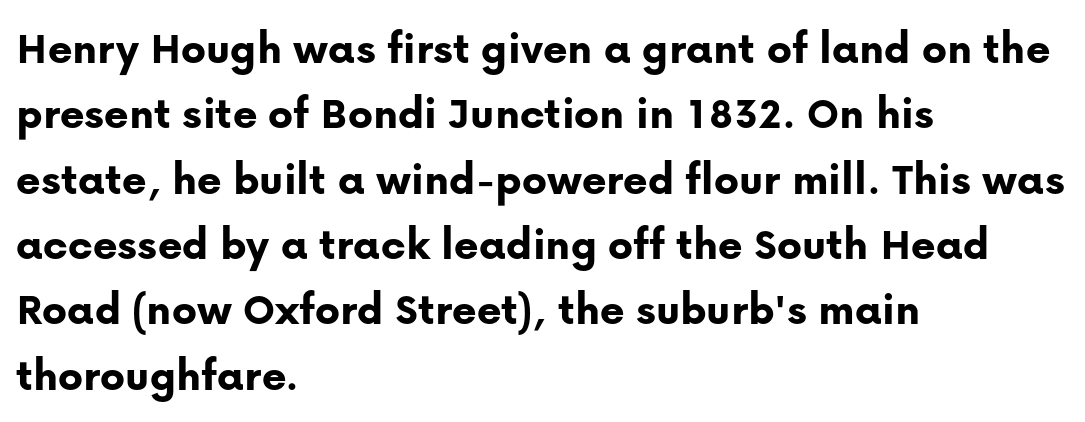
Each glyph is drawn with heavy, bold strokes. Normally led — the rows are evenly, conventionally spaced. Short and long lines alike share a common starting point at left. The foot of each line stays bare and open. These lines are composed in type without serifs. This sample uses an upright cut, with every glyph sitting square on the baseline.
